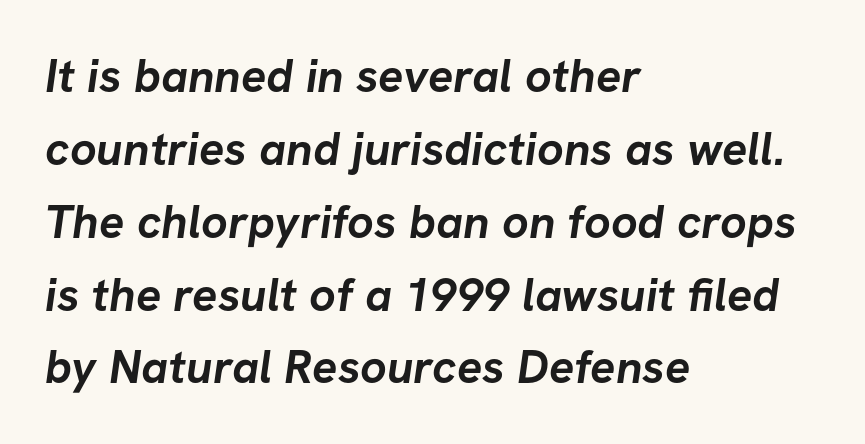
The image shows 47 px semibold sans-serif type; set left-aligned, normal line spacing (1.55x), normal letter spacing, not underlined; low stroke contrast and a medium x-height.
